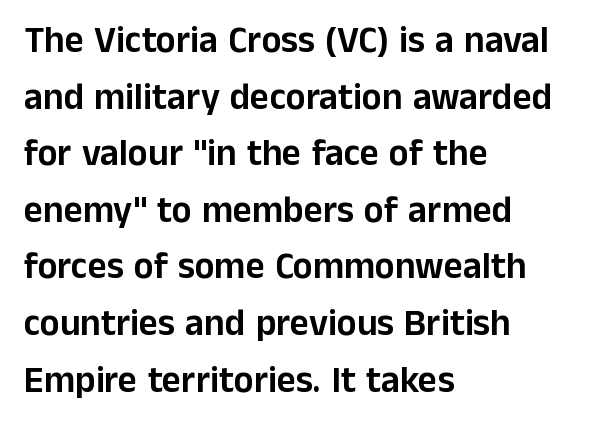
Q: Is the text italic (slanted)? A: No, it is upright.
Q: Is the typeface a serif or a sans-serif typeface? A: Sans-serif.
Q: Is the text underlined? A: No.
Q: How is the paragraph aligned? A: Left-aligned.
Q: Is the spacing between letters normal or unusually wide? A: Normal.
Q: Is the spacing between lines tight, normal or loose? A: Normal.
Q: Width (condensed, normal, or wide)? A: Normal.
Q: Stroke contrast? A: Low.
Q: x-height? A: Medium.
Q: Monospaced? A: No.
